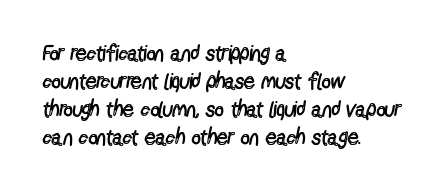
Q: Is the text bold? A: No.
Q: Is the text underlined? A: No.
Q: How is the paragraph aligned? A: Left-aligned.
Q: Is the spacing between letters normal or unusually wide? A: Normal.
Q: Is the spacing between lines tight, normal or loose? A: Normal.
